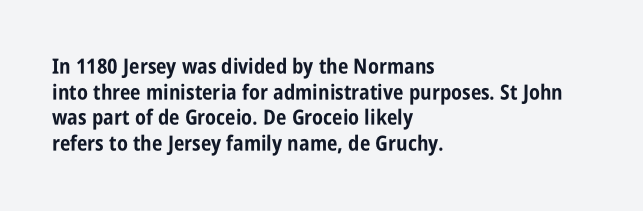
{"italic": "no", "bold": "yes", "underline": "no", "align": "left", "line_spacing_ratio": 1.22, "letter_spacing": "normal", "letter_spacing_em": 0.0, "glyph_px": 21}
